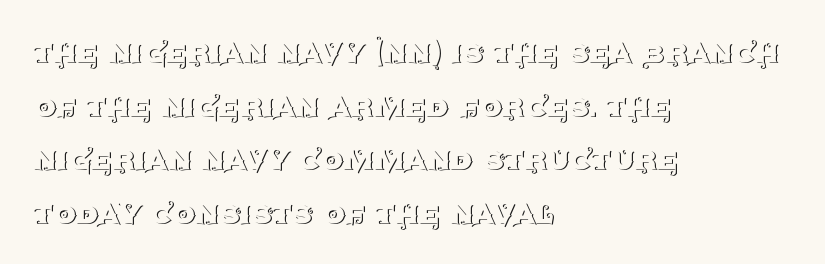
Q: Is the text bold? A: No.
Q: Is the text italic (slanted)? A: No, it is upright.
Q: Is the typeface a serif or a sans-serif typeface? A: Serif.
Q: Is the text underlined? A: No.
Q: How is the paragraph aligned? A: Left-aligned.
Q: Is the spacing between letters normal or unusually wide? A: Normal.
Q: Is the spacing between lines tight, normal or loose? A: Normal.
Q: Width (condensed, normal, or wide)? A: Normal.
Q: Stroke contrast? A: Medium.
Q: x-height? A: Large.
Q: Monospaced? A: No.
